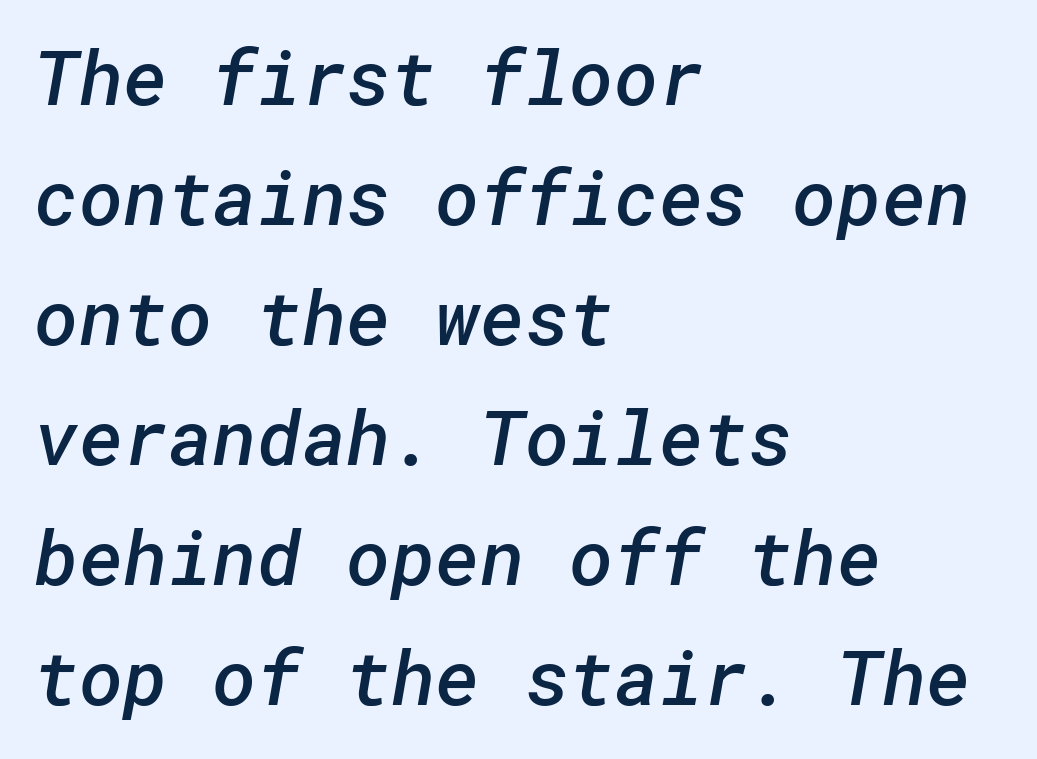
The image shows 76 px semibold sans-serif type; set left-aligned, normal line spacing (1.58x), normal letter spacing, not underlined; low stroke contrast and a medium x-height.
